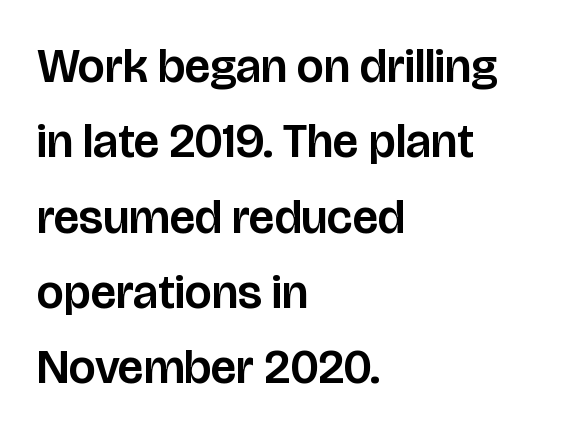
Q: Is the text italic (slanted)? A: No, it is upright.
Q: Is the typeface a serif or a sans-serif typeface? A: Sans-serif.
Q: Is the text underlined? A: No.
Q: How is the paragraph aligned? A: Left-aligned.
Q: Is the spacing between letters normal or unusually wide? A: Normal.
Q: Is the spacing between lines tight, normal or loose? A: Normal.
Q: Width (condensed, normal, or wide)? A: Normal.
Q: Stroke contrast? A: Low.
Q: x-height? A: Large.
Q: Monospaced? A: No.
